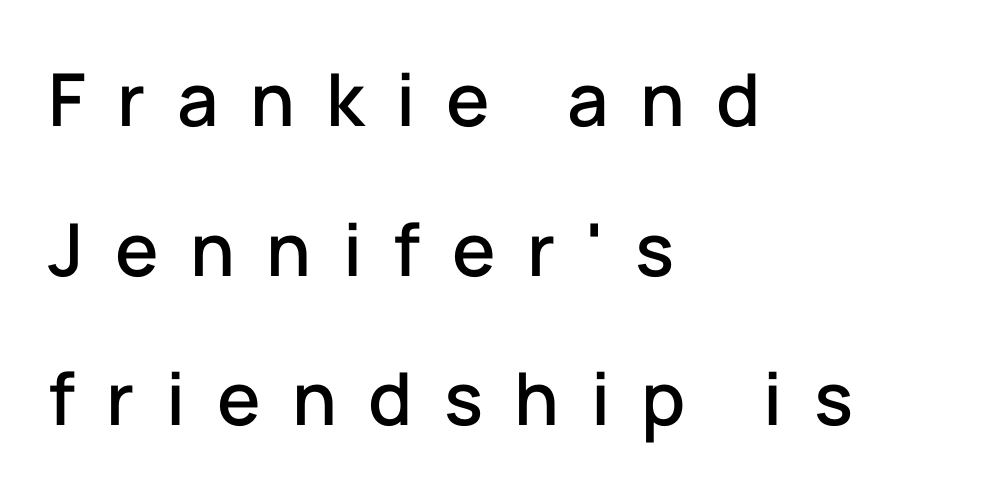
How would I describe the line gaps? Wide and relaxed. Font category for this specimen: sans-serif. The letters stand upright; this is a roman face. These lines have a slow, spaced-out rhythm from letter to letter. Nobody drew a line under any word here. This sample is left-justified, so line endings fall wherever the words run out.
